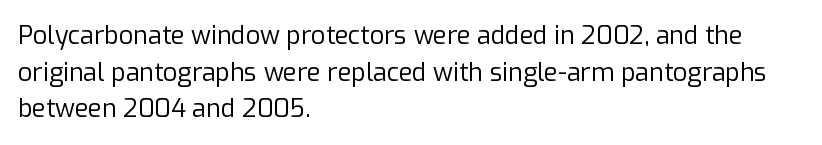
The image shows 25 px text type, upright; set left-aligned, normal line spacing (1.47x), normal letter spacing, not underlined.
